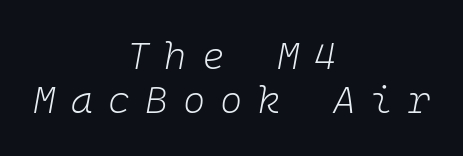
Q: Is the text bold? A: No.
Q: Is the text italic (slanted)? A: Yes, it leans right by about 10 degrees.
Q: Is the text underlined? A: No.
Q: How is the paragraph aligned? A: Centered.
Q: Is the spacing between letters normal or unusually wide? A: Unusually wide.
Q: Width (condensed, normal, or wide)? A: Normal.
Q: Stroke contrast? A: Low.
Q: x-height? A: Medium.
Q: Monospaced? A: Yes.
